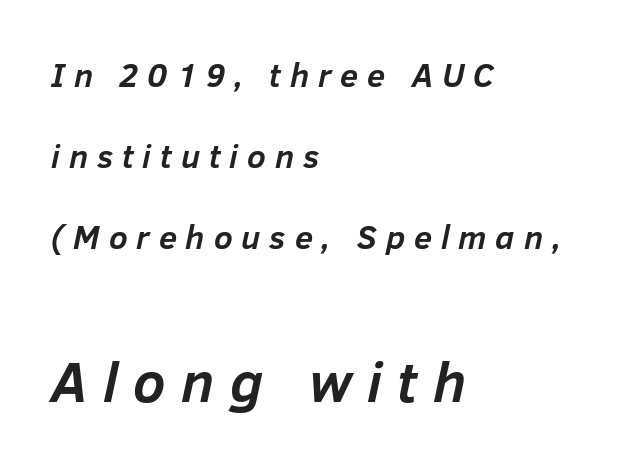
Q: Is the text bold? A: Yes.
Q: Is the text italic (slanted)? A: Yes, it leans right by about 12 degrees.
Q: Is the text underlined? A: No.
Q: How is the paragraph aligned? A: Left-aligned.
Q: Is the spacing between letters normal or unusually wide? A: Unusually wide.
Q: Is the spacing between lines tight, normal or loose? A: Loose.
Q: Which block of text is set in a larger size, the first (top) or the second (bottom)? A: The second (bottom) one.
Q: Width (condensed, normal, or wide)? A: Normal.
Q: Stroke contrast? A: Low.
Q: x-height? A: Medium.
Q: Monospaced? A: No.
